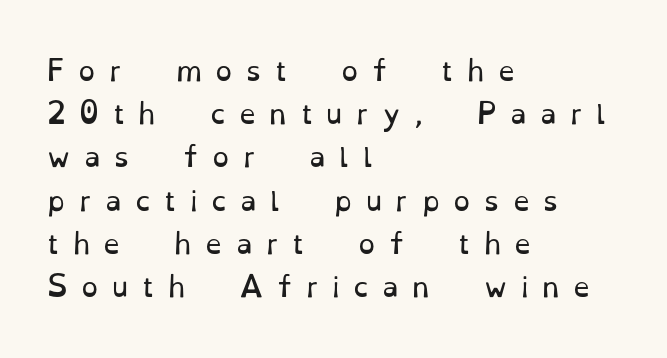
{"italic": "no", "bold": "no", "underline": "no", "align": "left", "line_spacing": "normal", "line_spacing_ratio": 1.6, "letter_spacing": "wide", "letter_spacing_em": 0.5, "glyph_px": 27}
